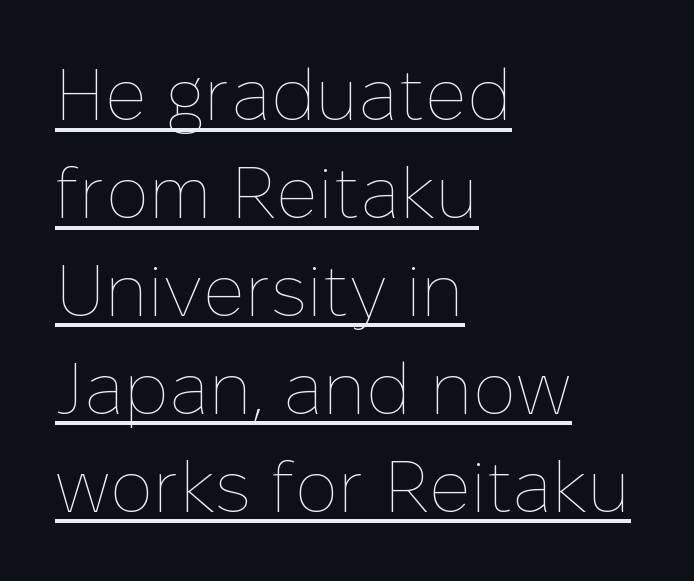
{"italic": "no", "bold": "no", "weight": "thin", "width": "normal", "stroke_contrast": "low", "x_height": "medium", "monospaced": "no", "underline": "yes", "align": "left", "line_spacing": "normal", "line_spacing_ratio": 1.36, "letter_spacing": "normal", "letter_spacing_em": 0.0, "glyph_px": 72}
